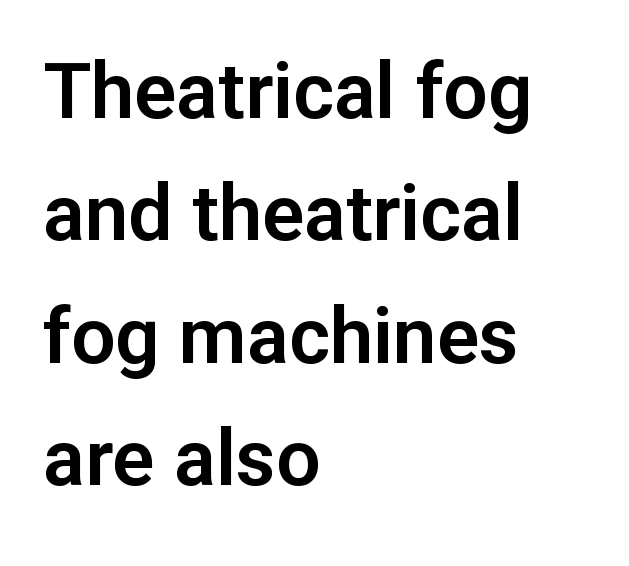
{"serif": "no", "italic": "no", "width": "normal", "stroke_contrast": "low", "x_height": "medium", "monospaced": "no", "underline": "no", "align": "left", "line_spacing": "normal", "line_spacing_ratio": 1.57, "letter_spacing": "normal", "letter_spacing_em": 0.0, "glyph_px": 78}
